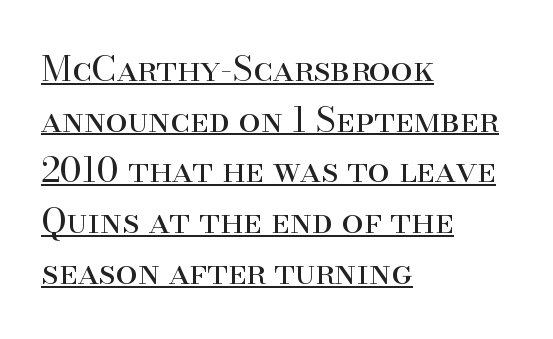
You can tell from the footed stems that serif type was used. The passage shown is underscored from start to finish. Is there any slant? The stems are plumb. Think of a printed novel: that variable character pitch is what you see here. Characters follow at the spacing the type designer built in. Is this a heavy cut? Hardly; it is regular or lighter.
